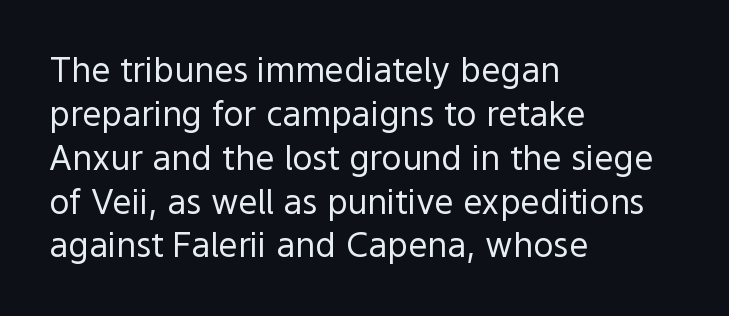
{"serif": "no", "italic": "no", "bold": "no", "weight": "regular", "width": "normal", "x_height": "medium", "monospaced": "no", "underline": "no", "align": "left", "line_spacing": "normal", "line_spacing_ratio": 1.29, "letter_spacing": "normal", "letter_spacing_em": 0.0, "glyph_px": 34}
